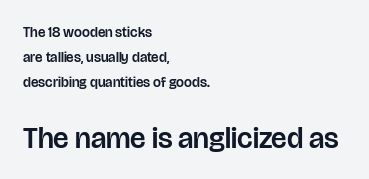
The image shows 29 px sans-serif type, upright; set left-aligned, line spacing 1.77x, normal letter spacing, not underlined; the second (bottom) block is 2.07x larger; low stroke contrast and a large x-height.
